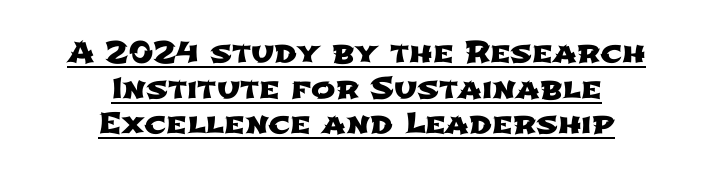
The image shows 29 px wide sans-serif type; set centered, line spacing 1.23x, normal letter spacing, underlined; low stroke contrast and a medium x-height.
